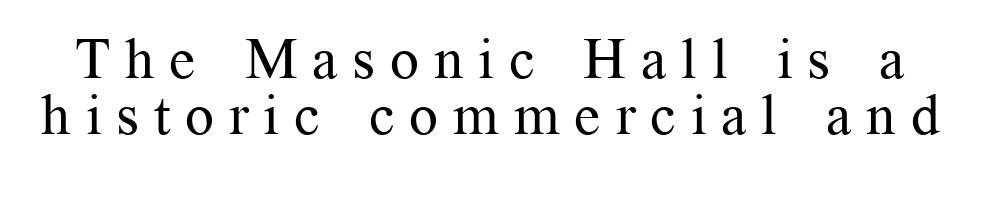
Here the designer chose a conventional face with non-uniform glyph widths. This sample trades vertical openness for compactness between lines. Decoration check: the copy has no underline. The type sits square on the baseline with zero lean. Look at the tracking — it's clearly loosened, letters drifting apart. Weight: regular or lighter.
